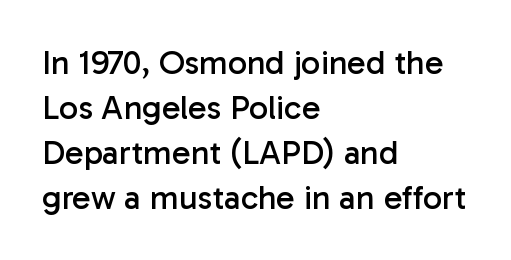
The image shows 34 px regular-weight sans-serif type, upright; set left-aligned, normal line spacing (1.32x), normal letter spacing, not underlined; low stroke contrast and a medium x-height.
